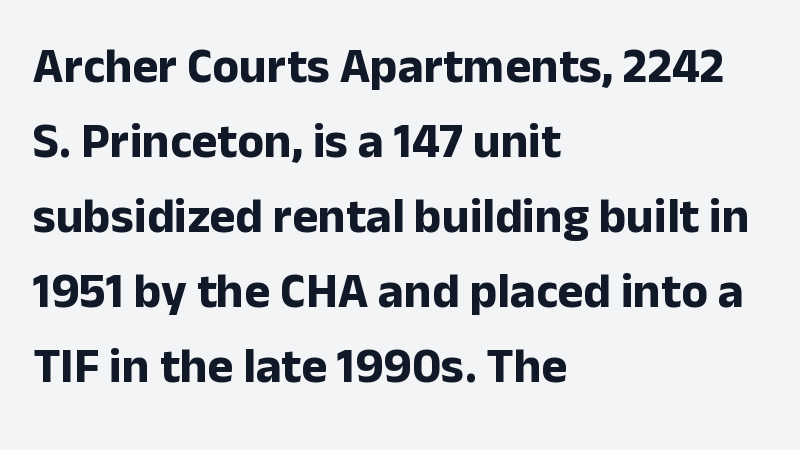
Typeset ragged right — the left edge is the straight one. The rows are spaced the way most documents space them. Only glyphs here, with clear space below each row. The passage shown is typeset with a sans-serif family. This sample uses an upright cut, with every glyph sitting square on the baseline. Think of a printed novel: that variable character pitch is what you see here.
